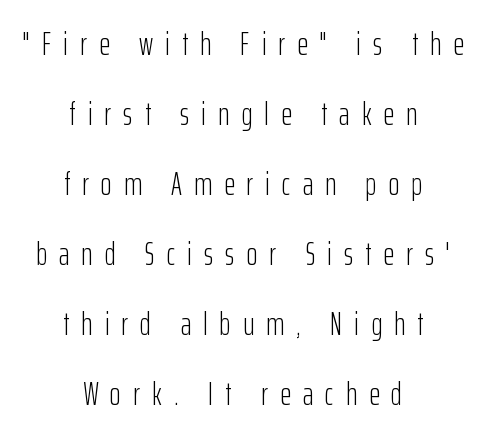
Nope, no serifs anywhere on these letters. The type is letterspaced generously, with wide tracking. You could not count columns in this text — the font is proportionally spaced. Vertical strokes here are truly vertical. Check the space under the baseline: it is left empty. The strokes are not fattened; the text isn't bold.
